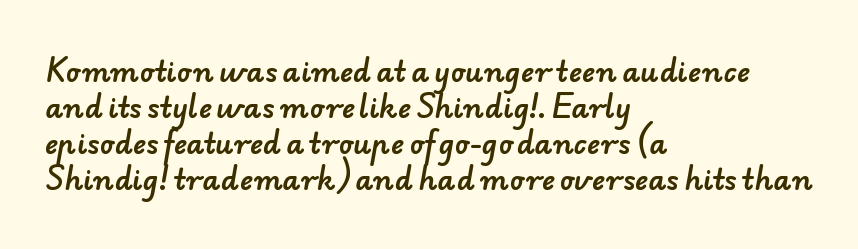
The image shows 28 px sans-serif type; set left-aligned, normal line spacing (1.29x), normal letter spacing, not underlined; low stroke contrast and a small x-height.
